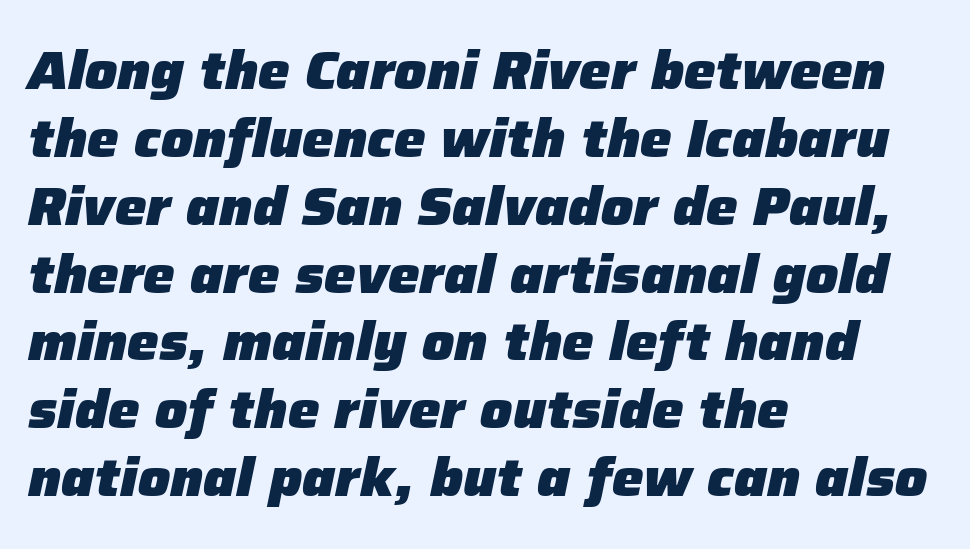
The image shows 53 px heavy type, italic (leaning right); set left-aligned, normal line spacing (1.28x), normal letter spacing, not underlined; low stroke contrast and a medium x-height.
